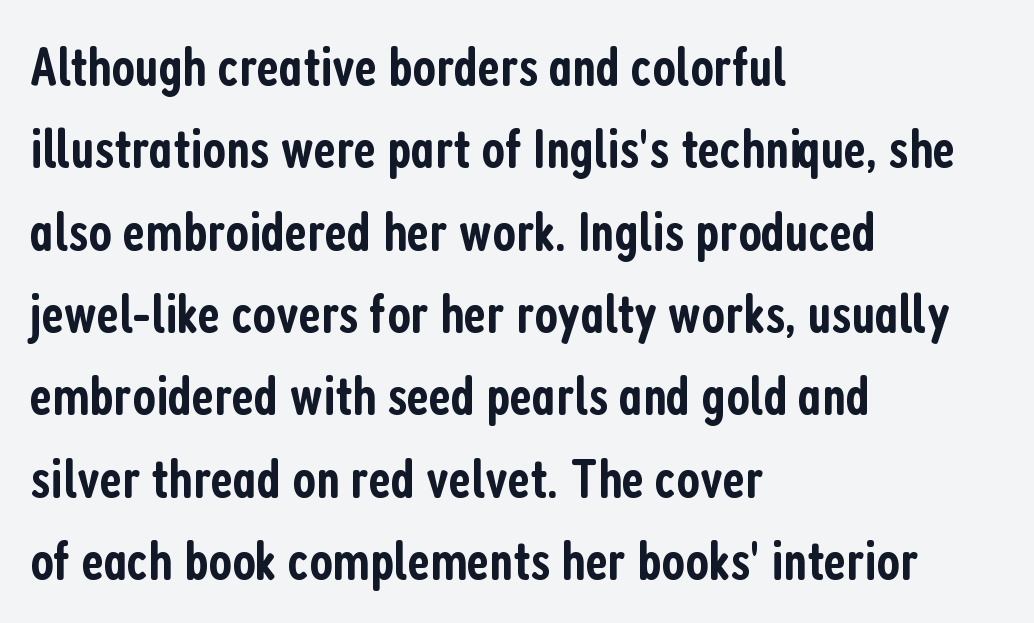
The image shows 56 px semibold, condensed sans-serif type, upright; set left-aligned, normal line spacing (1.47x), normal letter spacing, not underlined; low stroke contrast and a medium x-height.
